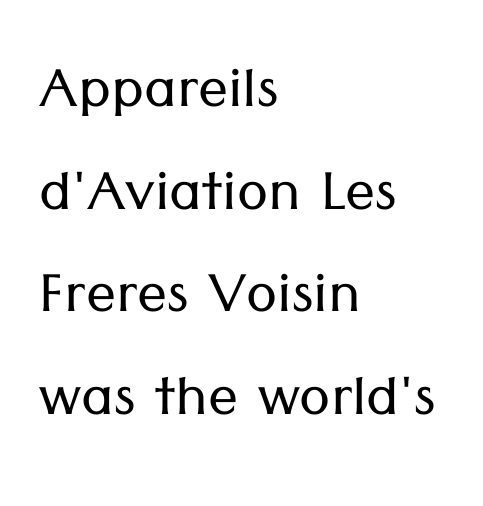
The image shows 75 px light sans-serif type, upright; set left-aligned, normal line spacing (1.37x), normal letter spacing, not underlined; low stroke contrast and a medium x-height.
